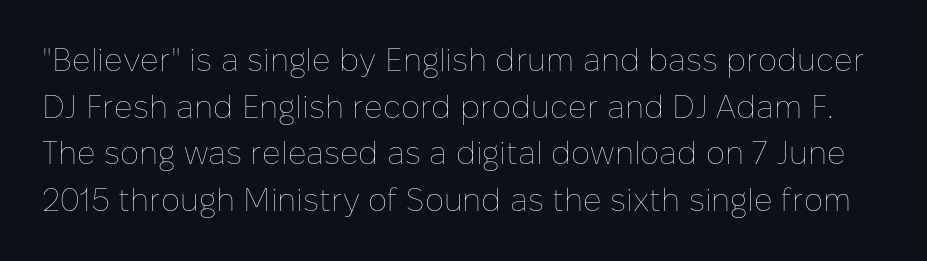
Q: Is the text bold? A: No.
Q: Is the text italic (slanted)? A: No, it is upright.
Q: Is the text underlined? A: No.
Q: Is the spacing between letters normal or unusually wide? A: Normal.
Q: Is the spacing between lines tight, normal or loose? A: Normal.
Q: Width (condensed, normal, or wide)? A: Normal.
Q: Stroke contrast? A: Low.
Q: x-height? A: Medium.
Q: Monospaced? A: No.
